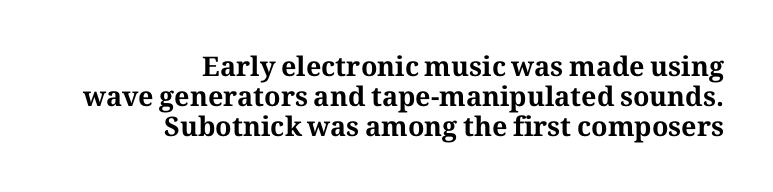
{"italic": "no", "bold": "yes", "underline": "no", "align": "right", "line_spacing": "tight", "line_spacing_ratio": 1.12, "letter_spacing": "normal", "letter_spacing_em": 0.0, "glyph_px": 27}
